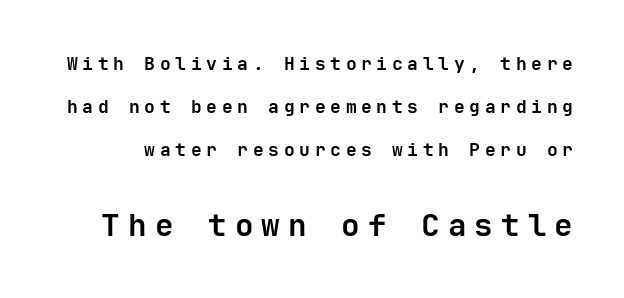
The image shows 31 px bold sans-serif type, upright, monospaced; set loose line spacing (2.38x), unusually wide letter spacing (+0.26 em), not underlined; the second (bottom) block is 1.72x larger; low stroke contrast and a medium x-height.
